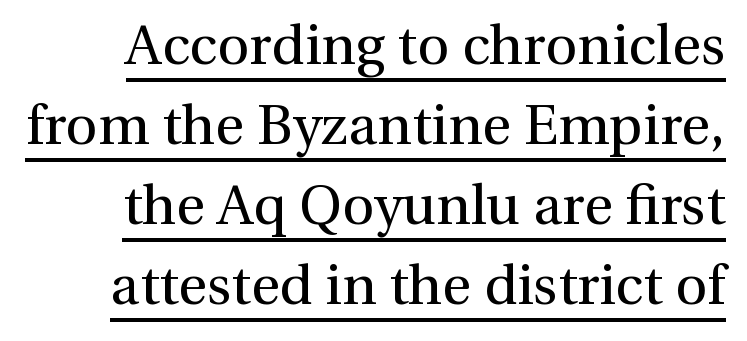
The image shows 56 px regular-weight serif type, upright; set normal line spacing (1.43x), normal letter spacing, underlined; a medium x-height.
